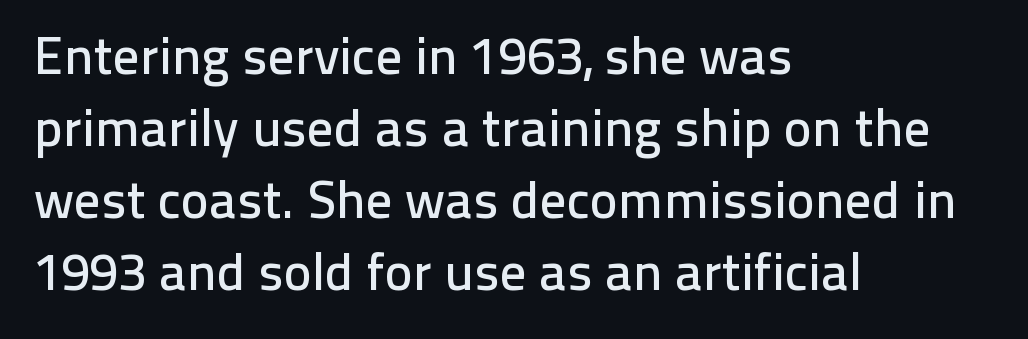
The image shows 53 px sans-serif type, upright; set left-aligned, normal line spacing (1.36x), normal letter spacing, not underlined; low stroke contrast and a medium x-height.
